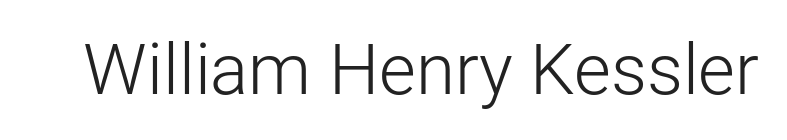
{"serif": "no", "italic": "no", "bold": "no", "weight": "light", "width": "normal", "stroke_contrast": "low", "x_height": "medium", "monospaced": "no", "underline": "no", "letter_spacing": "normal", "letter_spacing_em": 0.0, "glyph_px": 71}
